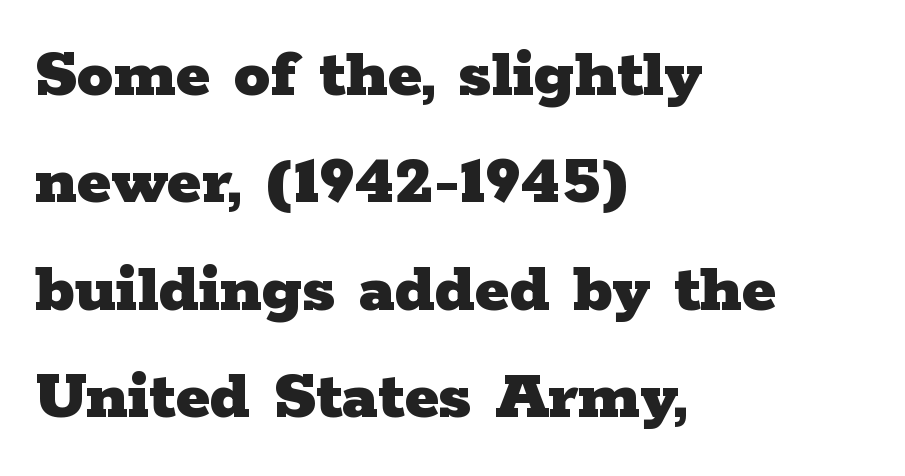
The string is rendered with underlining switched off. Default kerning and tracking; the words read as compact shapes. Is there any slant? The stems are plumb. Chunky letters — that's bold for sure. Observe the serifs anchoring each vertical stroke in this sample.
